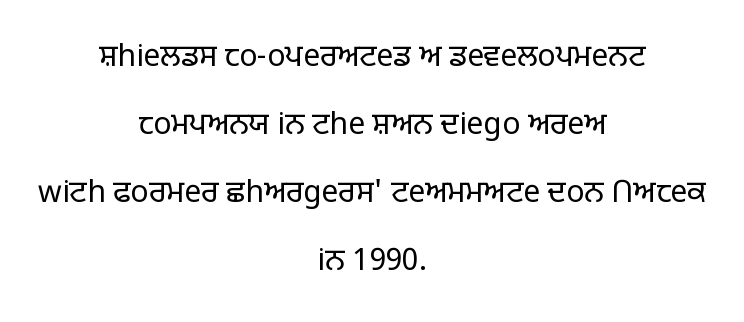
Q: Is the text bold? A: No.
Q: Is the text italic (slanted)? A: No, it is upright.
Q: Is the typeface a serif or a sans-serif typeface? A: Sans-serif.
Q: Is the text underlined? A: No.
Q: How is the paragraph aligned? A: Centered.
Q: Is the spacing between letters normal or unusually wide? A: Normal.
Q: Is the spacing between lines tight, normal or loose? A: Loose.
Q: Width (condensed, normal, or wide)? A: Normal.
Q: Stroke contrast? A: Low.
Q: x-height? A: Large.
Q: Monospaced? A: No.
